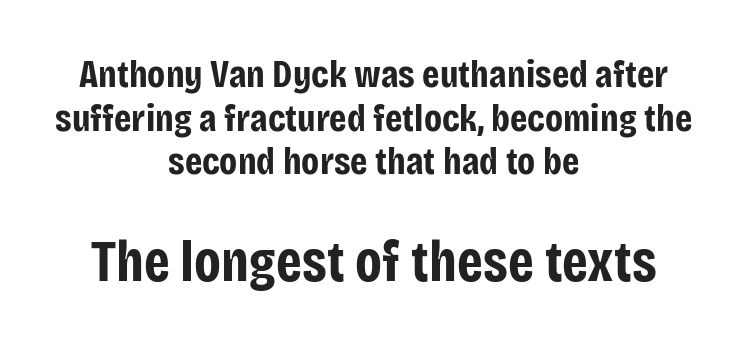
The letters advance in unequal steps, a hallmark of proportional type. Each letter's strokes conclude bluntly, with no projecting serifs. A full-strength bold gives these letters their thick strokes. A clean baseline with only descenders dipping below it.
